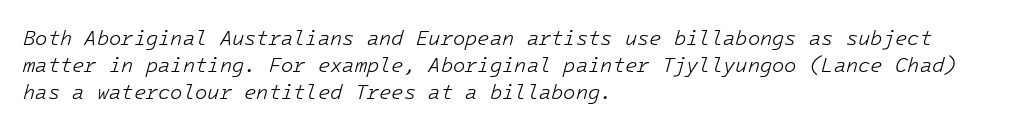
The image shows 20 px text type, italic (leaning right); set left-aligned, normal line spacing (1.35x), normal letter spacing, not underlined.
